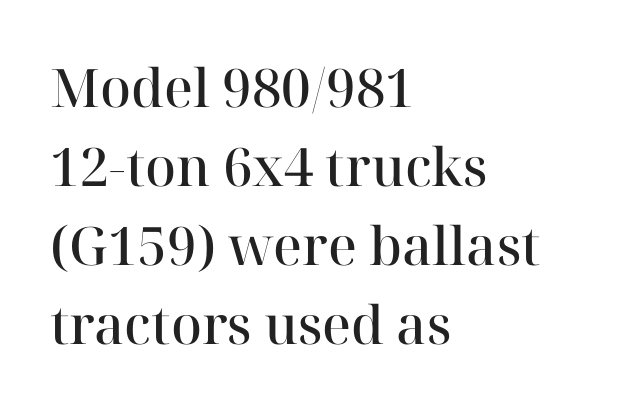
Q: Is the text bold? A: Semi-bold.
Q: Is the text italic (slanted)? A: No, it is upright.
Q: Is the typeface a serif or a sans-serif typeface? A: Serif.
Q: Is the text underlined? A: No.
Q: How is the paragraph aligned? A: Left-aligned.
Q: Is the spacing between letters normal or unusually wide? A: Normal.
Q: Is the spacing between lines tight, normal or loose? A: Normal.
Q: Width (condensed, normal, or wide)? A: Normal.
Q: Stroke contrast? A: High.
Q: x-height? A: Medium.
Q: Monospaced? A: No.
